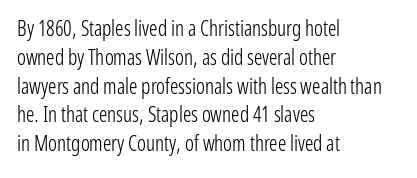
{"italic": "no", "bold": "no", "underline": "no", "align": "left", "line_spacing": "normal", "line_spacing_ratio": 1.37, "letter_spacing": "normal", "letter_spacing_em": 0.0, "glyph_px": 21}
